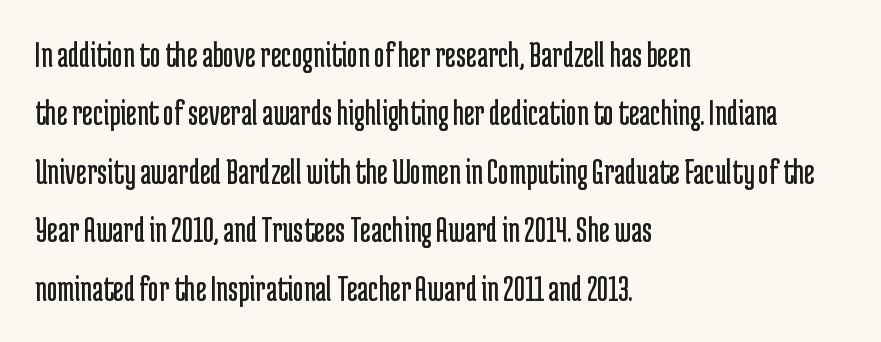
Q: Is the text bold? A: No.
Q: Is the text italic (slanted)? A: No, it is upright.
Q: Is the typeface a serif or a sans-serif typeface? A: Sans-serif.
Q: Is the text underlined? A: No.
Q: How is the paragraph aligned? A: Left-aligned.
Q: Is the spacing between letters normal or unusually wide? A: Normal.
Q: Is the spacing between lines tight, normal or loose? A: Normal.
Q: Width (condensed, normal, or wide)? A: Condensed.
Q: Stroke contrast? A: Low.
Q: x-height? A: Medium.
Q: Monospaced? A: No.
